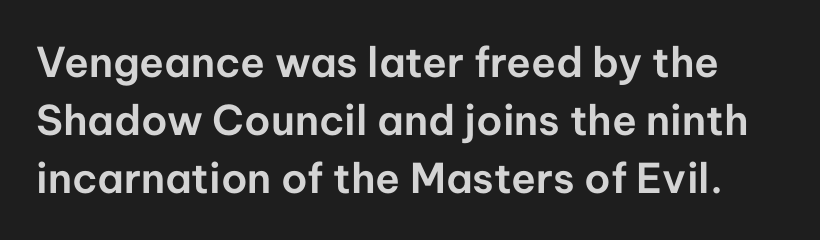
The image shows 41 px sans-serif type, upright; set normal line spacing (1.41x), normal letter spacing, not underlined; low stroke contrast and a medium x-height.
